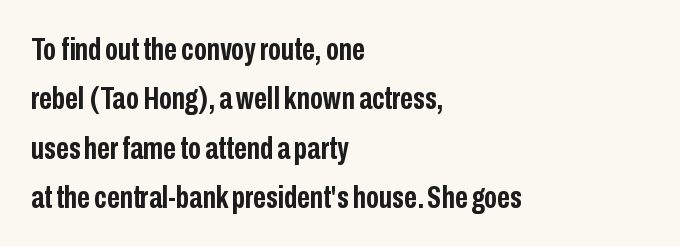
Leading matches the norm, producing a regular column. Teacher's note: observe the even left margin — that is flush-left alignment. What weight is shown? A full bold with thick strokes. Is there any slant? The stems are plumb. Each letter keeps its own natural width here, so spacing adapts to shape.
